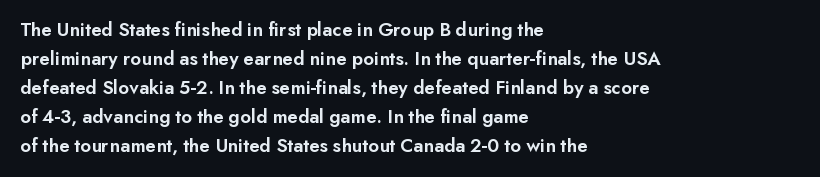
Q: Is the text bold? A: Semi-bold.
Q: Is the text italic (slanted)? A: No, it is upright.
Q: Is the text underlined? A: No.
Q: How is the paragraph aligned? A: Left-aligned.
Q: Is the spacing between letters normal or unusually wide? A: Normal.
Q: Is the spacing between lines tight, normal or loose? A: Normal.
